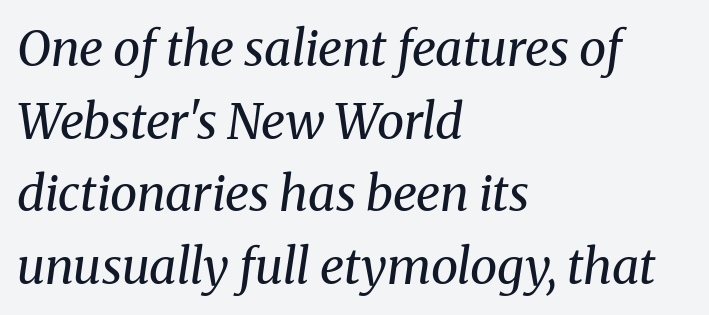
The image shows 49 px regular-weight serif type, italic (leaning right); set left-aligned, normal line spacing (1.48x), normal letter spacing, not underlined; medium stroke contrast and a medium x-height.
